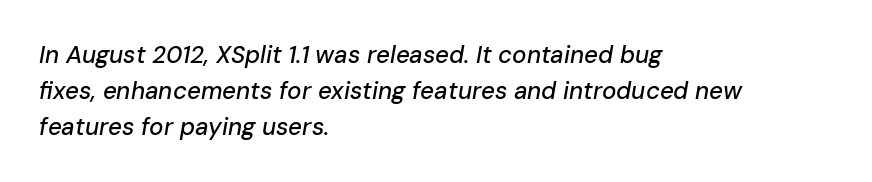
{"italic": "yes", "lean": "right", "slant_degrees": 10, "underline": "no", "align": "left", "line_spacing": "normal", "line_spacing_ratio": 1.49, "letter_spacing": "normal", "letter_spacing_em": 0.0, "glyph_px": 24}
